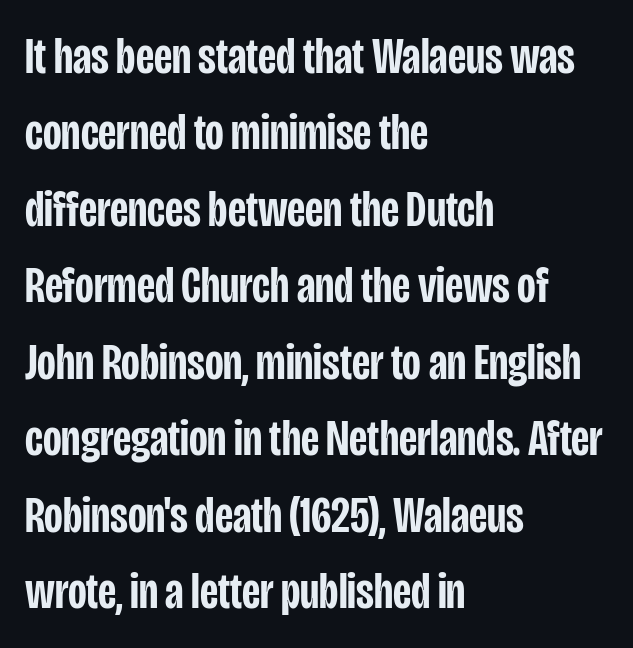
Q: Is the text bold? A: Semi-bold.
Q: Is the text italic (slanted)? A: No, it is upright.
Q: Is the typeface a serif or a sans-serif typeface? A: Sans-serif.
Q: Is the text underlined? A: No.
Q: How is the paragraph aligned? A: Left-aligned.
Q: Is the spacing between letters normal or unusually wide? A: Normal.
Q: Is the spacing between lines tight, normal or loose? A: Normal.
Q: Width (condensed, normal, or wide)? A: Condensed.
Q: Stroke contrast? A: Low.
Q: x-height? A: Large.
Q: Monospaced? A: No.
